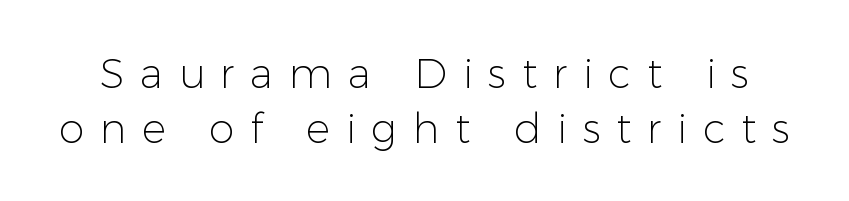
The image shows 41 px light sans-serif type, upright; set normal line spacing (1.34x), unusually wide letter spacing (+0.38 em), not underlined; low stroke contrast and a medium x-height.
